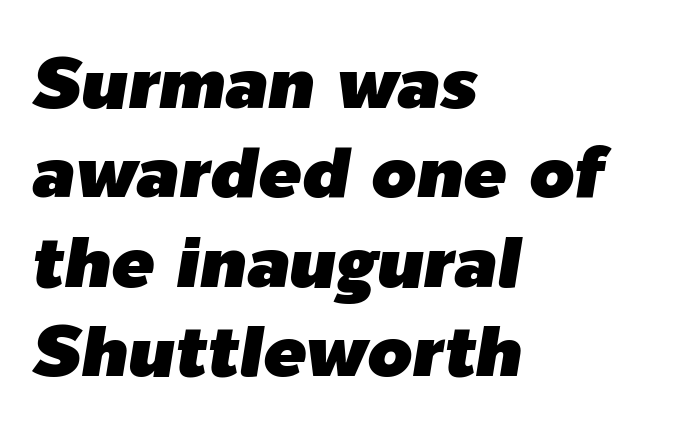
The image shows 72 px text type, italic (leaning right); set left-aligned, line spacing 1.24x, normal letter spacing, not underlined; low stroke contrast and a medium x-height.
